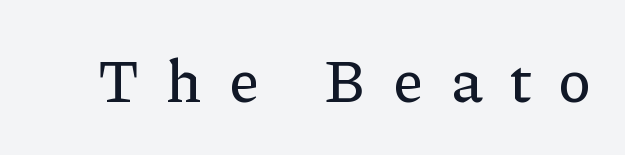
The image shows 61 px serif type, upright; set unusually wide letter spacing (+0.45 em), not underlined; low stroke contrast and a medium x-height.
